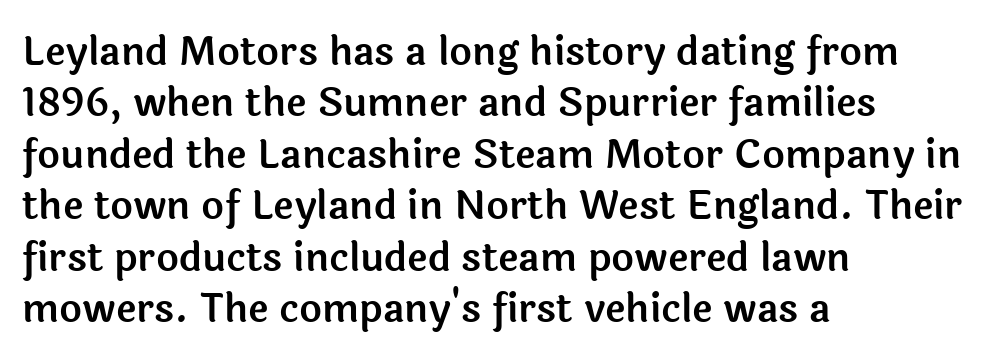
Each letter's strokes conclude bluntly, with no projecting serifs. Each new line begins a customary step beneath the previous one. Standard letterfit; no display-style spreading of the glyphs. The rendering anchors every line to the left-hand side. Any mark beneath the type? The region is blank. The axis of the letterforms is exactly vertical.
